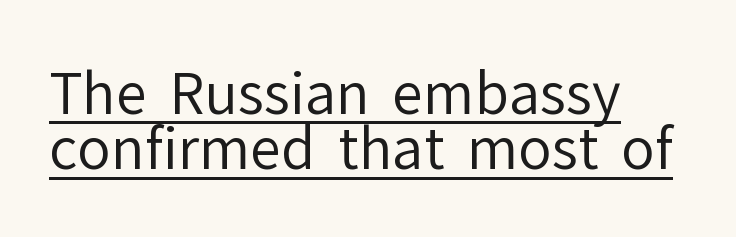
{"serif": "no", "italic": "no", "bold": "no", "weight": "regular", "width": "normal", "stroke_contrast": "low", "x_height": "medium", "monospaced": "no", "underline": "yes", "align": "left", "line_spacing": "tight", "line_spacing_ratio": 0.99, "letter_spacing": "normal", "letter_spacing_em": 0.0, "glyph_px": 56}
